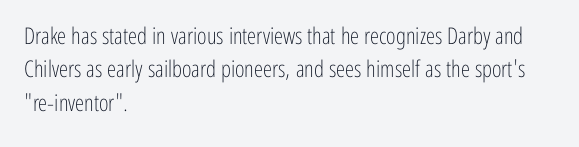
{"italic": "no", "bold": "no", "underline": "no", "align": "left", "line_spacing": "normal", "line_spacing_ratio": 1.45, "letter_spacing": "normal", "letter_spacing_em": 0.0, "glyph_px": 23}
